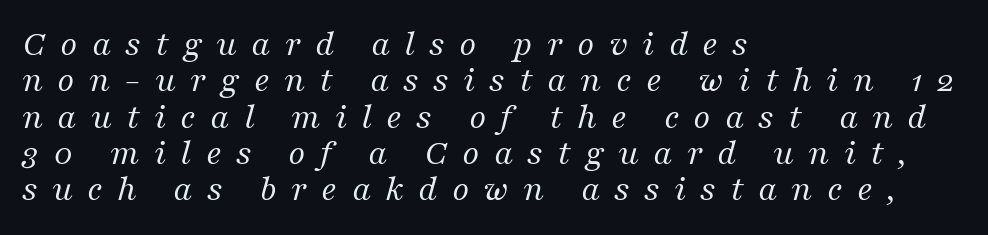
Q: Is the text bold? A: No.
Q: Is the text italic (slanted)? A: Yes, it leans right by about 16 degrees.
Q: Is the typeface a serif or a sans-serif typeface? A: Serif.
Q: Is the text underlined? A: No.
Q: How is the paragraph aligned? A: Left-aligned.
Q: Is the spacing between letters normal or unusually wide? A: Unusually wide.
Q: Is the spacing between lines tight, normal or loose? A: Tight.
Q: Width (condensed, normal, or wide)? A: Normal.
Q: Stroke contrast? A: Medium.
Q: x-height? A: Medium.
Q: Monospaced? A: No.
